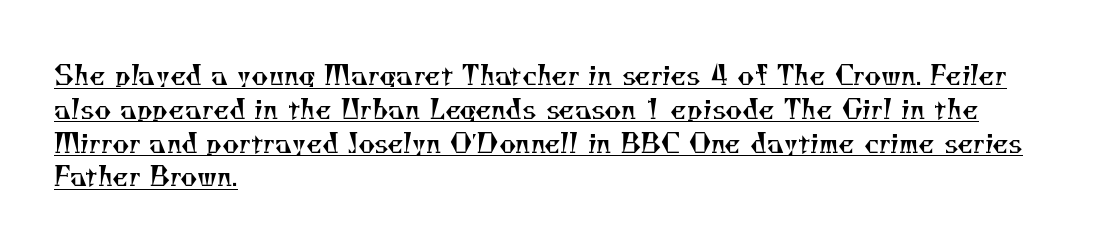
{"bold": "no", "underline": "yes", "align": "left", "line_spacing": "normal", "line_spacing_ratio": 1.3, "letter_spacing": "normal", "letter_spacing_em": 0.0, "glyph_px": 26}
